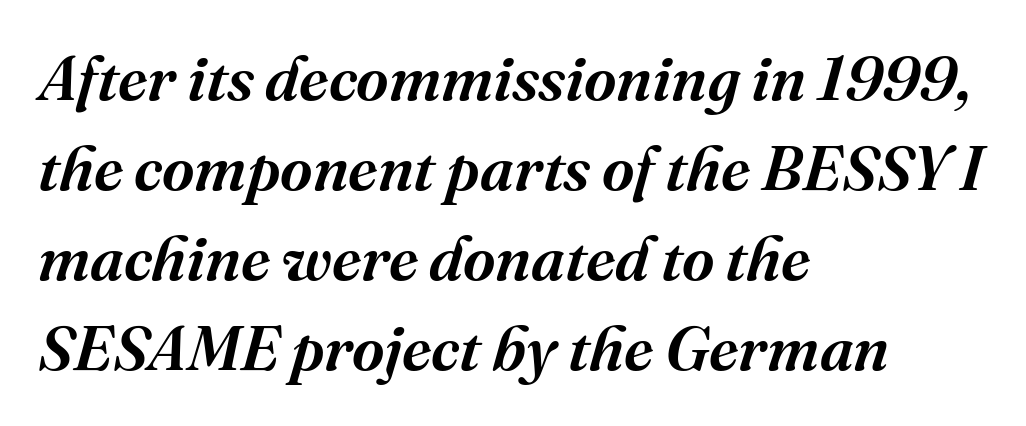
Has an underline been added? It has not. The face used here has a pronounced slope to its letters. Type style note: has serifs. Do the characters align in a grid? No, the font is proportional. Does the leading feel generous? No, just average. What stands out about the letter spacing? Nothing — it is the standard amount.
